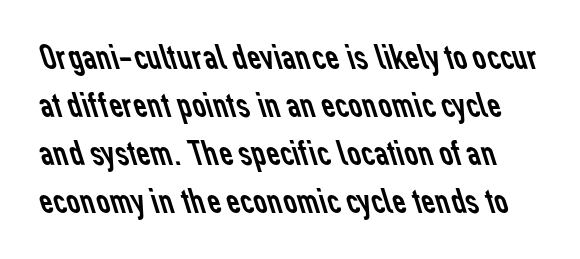
{"serif": "no", "bold": "no", "weight": "regular", "width": "normal", "stroke_contrast": "low", "x_height": "medium", "monospaced": "no", "underline": "no", "line_spacing": "normal", "line_spacing_ratio": 1.26, "letter_spacing": "normal", "letter_spacing_em": 0.0, "glyph_px": 38}
